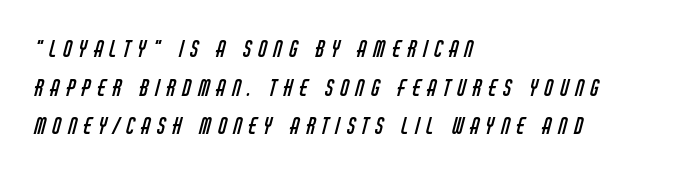
Q: Is the text bold? A: No.
Q: Is the text underlined? A: No.
Q: How is the paragraph aligned? A: Left-aligned.
Q: Is the spacing between letters normal or unusually wide? A: Unusually wide.
